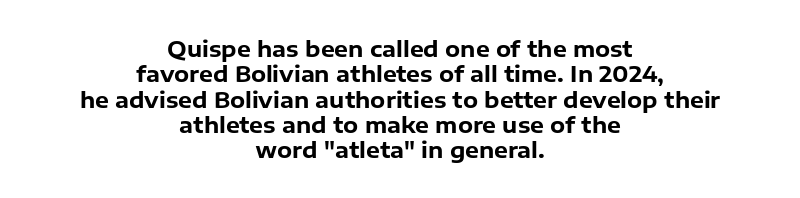
Very little white space separates one row of letters from the next. Emphasis by weight is at full strength: bold. In CSS terms this would be text-align: center. Words float on clear page, feet unadorned. In terms of letterspacing, this is plain default setting.
